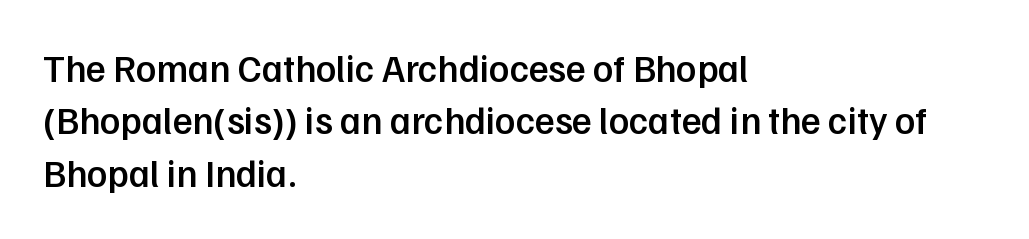
The image shows 38 px semibold sans-serif type, upright; set left-aligned, normal line spacing (1.38x), normal letter spacing, not underlined; low stroke contrast and a medium x-height.
